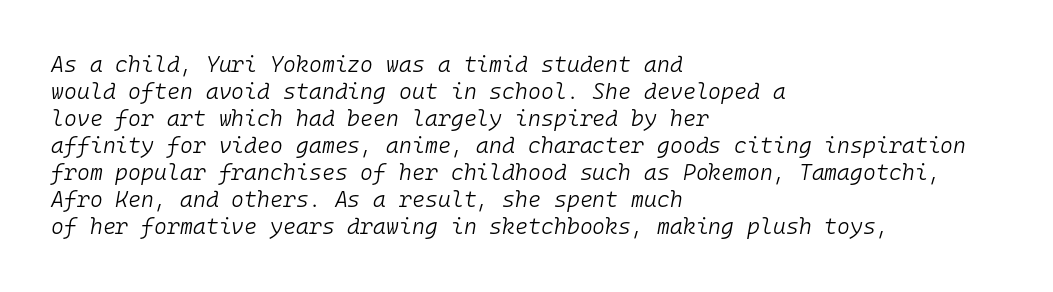
Q: Is the text bold? A: No.
Q: Is the text italic (slanted)? A: Yes, it leans right by about 10 degrees.
Q: Is the text underlined? A: No.
Q: How is the paragraph aligned? A: Left-aligned.
Q: Is the spacing between letters normal or unusually wide? A: Normal.
